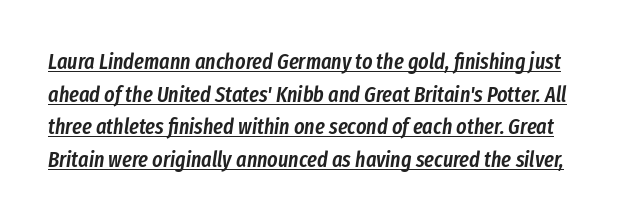
The image shows 22 px text type, italic (leaning right); set normal line spacing (1.48x), normal letter spacing, underlined.
